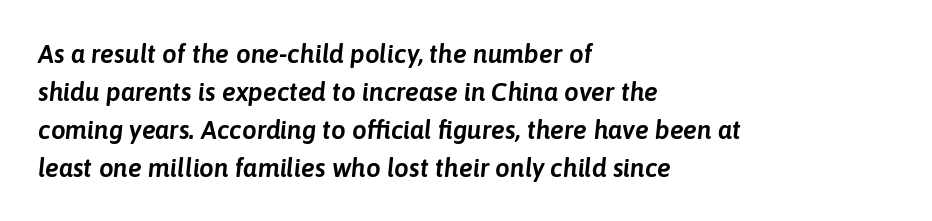
Q: Is the text italic (slanted)? A: Yes, it leans right by about 6 degrees.
Q: Is the text underlined? A: No.
Q: How is the paragraph aligned? A: Left-aligned.
Q: Is the spacing between letters normal or unusually wide? A: Normal.
Q: Is the spacing between lines tight, normal or loose? A: Normal.
